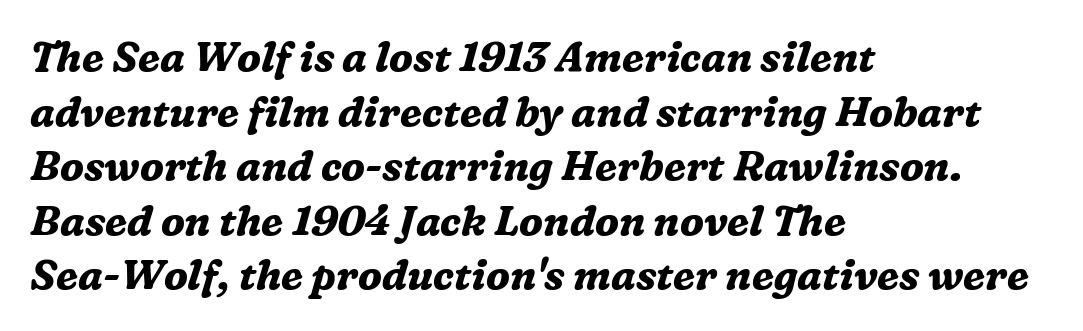
The image shows 41 px bold serif type, italic (leaning right); set left-aligned, normal line spacing (1.33x), normal letter spacing, not underlined; medium stroke contrast and a medium x-height.
